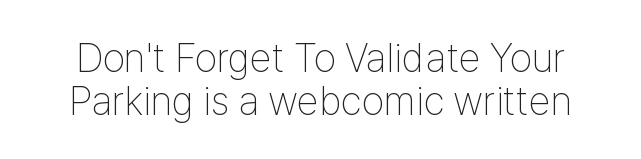
The image shows 40 px thin, condensed sans-serif type, upright; set tight line spacing (1.08x), normal letter spacing, not underlined; low stroke contrast and a medium x-height.
